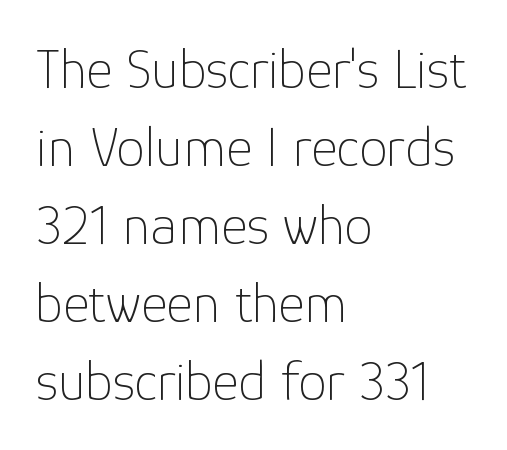
{"serif": "no", "italic": "no", "bold": "no", "weight": "thin", "width": "normal", "stroke_contrast": "low", "x_height": "medium", "monospaced": "no", "underline": "no", "align": "left", "line_spacing": "normal", "line_spacing_ratio": 1.37, "letter_spacing": "normal", "letter_spacing_em": 0.0, "glyph_px": 57}
